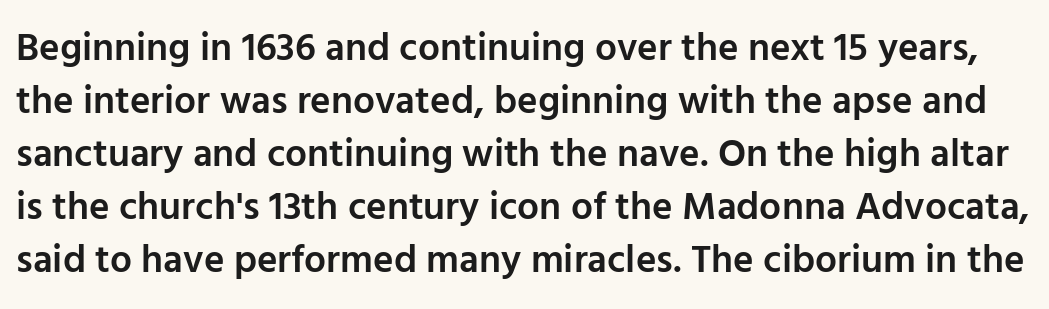
The image shows 39 px semibold sans-serif type, upright; set normal line spacing (1.36x), normal letter spacing, not underlined; low stroke contrast and a medium x-height.
